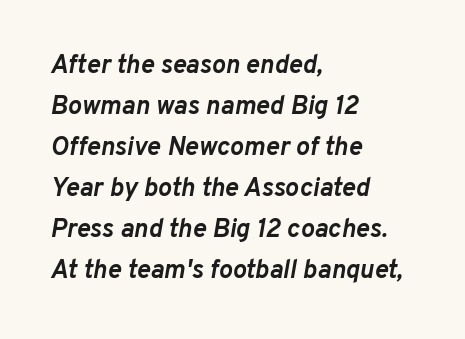
There's an unmistakable incline to the writing here. The passage shown is not underscored anywhere. Summary of vertical rhythm: regular, with standard interline spacing. What weight is shown? A full bold with thick strokes. This sample uses plain, unmodified letter spacing. The rag falls on the right side of this text block.
